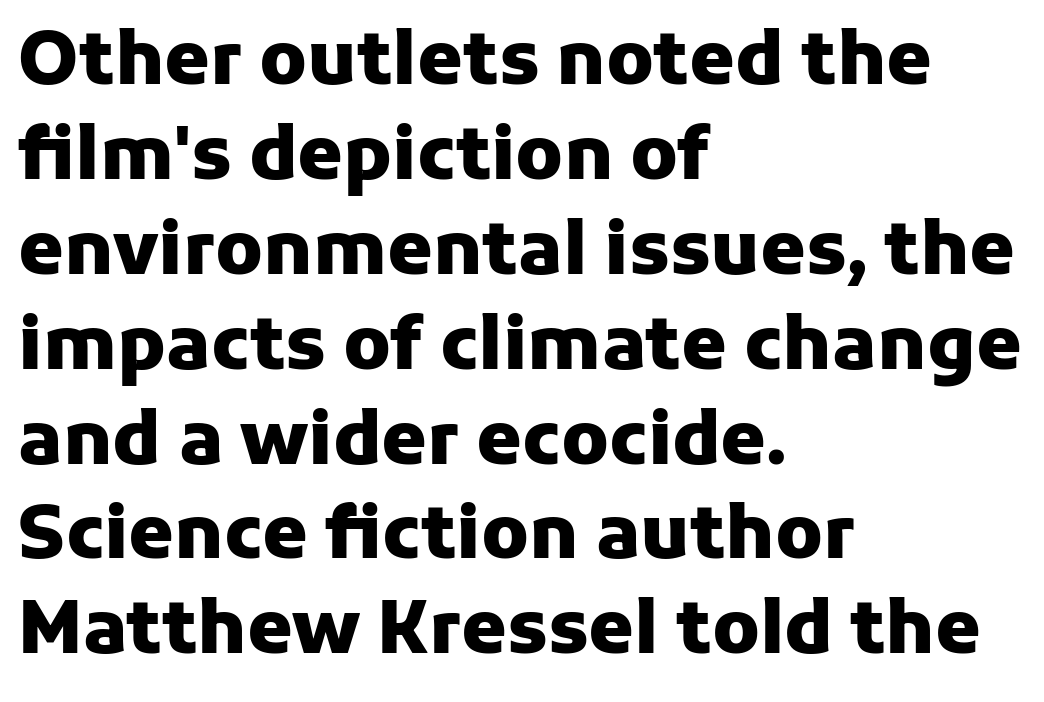
A bare baseline throughout the passage. Unlike a traditional serif, this face leaves its strokes unadorned. How are the letters spaced? Ordinarily, with no added tracking. Does the copy run flush right? No — it runs flush left.
